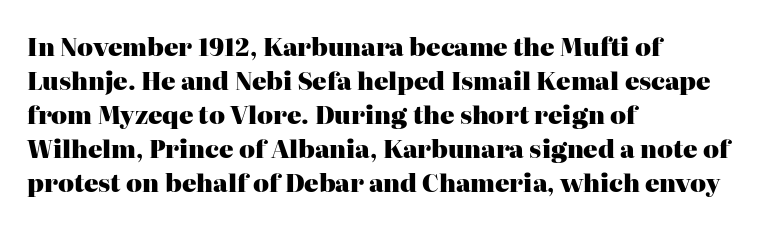
{"italic": "no", "bold": "yes", "underline": "no", "align": "left", "line_spacing": "normal", "line_spacing_ratio": 1.42, "letter_spacing": "normal", "letter_spacing_em": 0.0, "glyph_px": 24}
